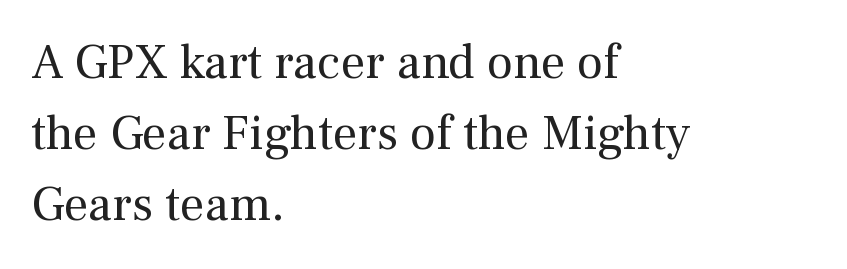
The image shows 49 px regular-weight serif type, upright; set left-aligned, normal line spacing (1.45x), normal letter spacing, not underlined; medium stroke contrast and a medium x-height.
